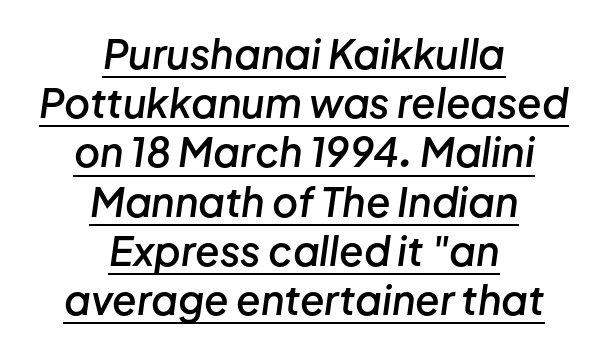
{"italic": "yes", "lean": "right", "slant_degrees": 8, "bold": "semi", "weight": "semibold", "width": "normal", "stroke_contrast": "low", "x_height": "medium", "monospaced": "no", "underline": "yes", "align": "center", "line_spacing_ratio": 1.23, "letter_spacing": "normal", "letter_spacing_em": 0.0, "glyph_px": 40}
